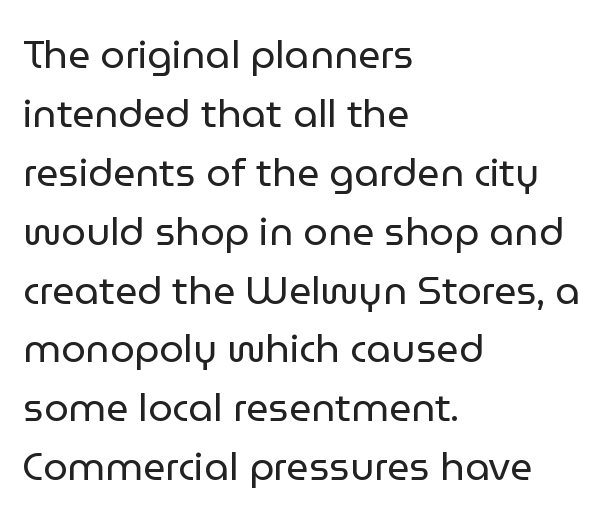
Check where the strokes stop: nothing finishes them off — pure sans. Short note: letters normally spaced. Compared with a typical body face, this is equally light or lighter still. Characters remain perfectly vertical along every line. Each row of text sits above clean, open space.
